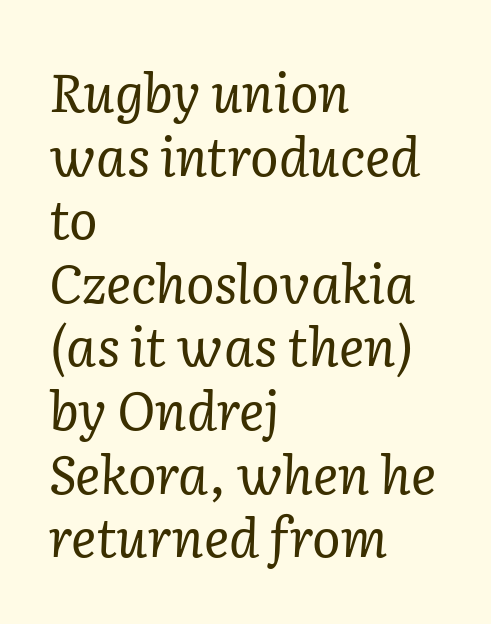
{"serif": "yes", "italic": "yes", "lean": "right", "slant_degrees": 2, "bold": "no", "weight": "regular", "width": "normal", "stroke_contrast": "low", "x_height": "medium", "monospaced": "no", "underline": "no", "align": "left", "line_spacing_ratio": 1.2, "letter_spacing": "normal", "letter_spacing_em": 0.0, "glyph_px": 53}
